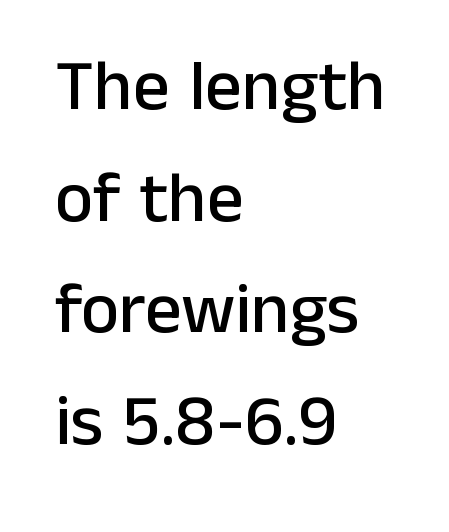
{"serif": "no", "italic": "no", "width": "normal", "stroke_contrast": "low", "x_height": "medium", "monospaced": "no", "underline": "no", "align": "left", "line_spacing": "normal", "line_spacing_ratio": 1.55, "letter_spacing": "normal", "letter_spacing_em": 0.0, "glyph_px": 72}
